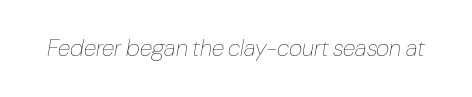
The image shows 23 px text type, italic (leaning right); set normal letter spacing, not underlined.
